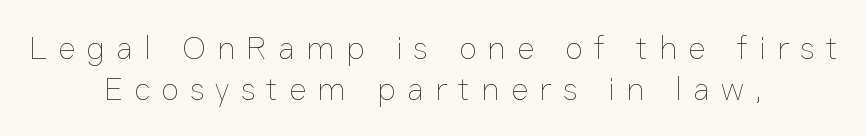
{"italic": "no", "bold": "no", "weight": "thin", "width": "normal", "stroke_contrast": "low", "x_height": "medium", "monospaced": "no", "underline": "no", "align": "center", "line_spacing_ratio": 1.23, "letter_spacing": "wide", "letter_spacing_em": 0.34, "glyph_px": 33}
